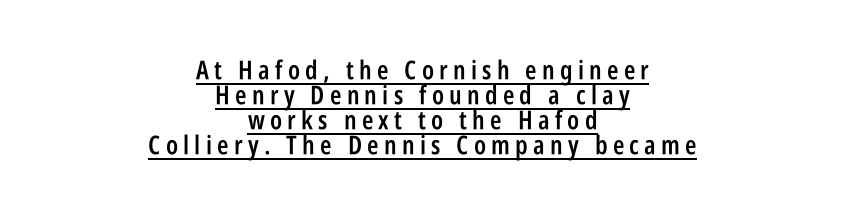
{"italic": "no", "bold": "semi", "underline": "yes", "align": "center", "line_spacing": "tight", "line_spacing_ratio": 0.96, "letter_spacing": "wide", "letter_spacing_em": 0.2, "glyph_px": 26}
